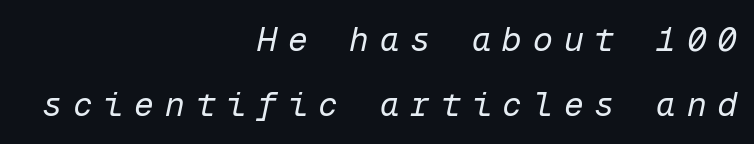
Q: Is the text bold? A: No.
Q: Is the text italic (slanted)? A: Yes, it leans right by about 12 degrees.
Q: Is the text underlined? A: No.
Q: How is the paragraph aligned? A: Right-aligned.
Q: Is the spacing between letters normal or unusually wide? A: Unusually wide.
Q: Is the spacing between lines tight, normal or loose? A: Loose.
Q: Width (condensed, normal, or wide)? A: Normal.
Q: Stroke contrast? A: Low.
Q: x-height? A: Medium.
Q: Monospaced? A: Yes.
